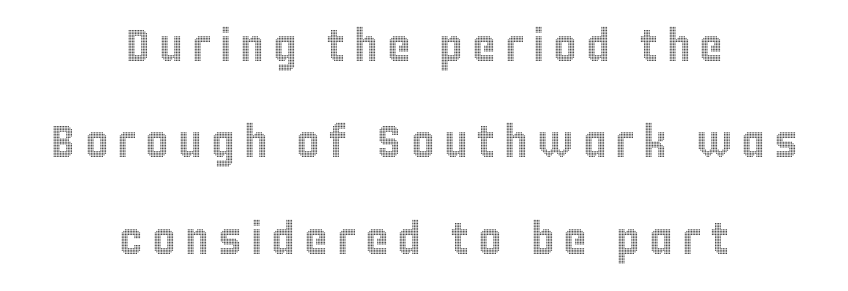
A bare baseline throughout the passage. How would I describe the line gaps? Wide and relaxed. Alignment: centered. The specimen reads as upright at a glance.
